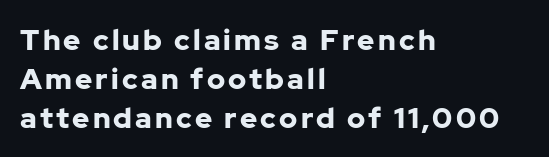
Q: Is the text bold? A: Yes.
Q: Is the text italic (slanted)? A: No, it is upright.
Q: Is the typeface a serif or a sans-serif typeface? A: Sans-serif.
Q: Is the text underlined? A: No.
Q: How is the paragraph aligned? A: Left-aligned.
Q: Is the spacing between lines tight, normal or loose? A: Normal.
Q: Width (condensed, normal, or wide)? A: Normal.
Q: Stroke contrast? A: Low.
Q: x-height? A: Medium.
Q: Monospaced? A: No.
